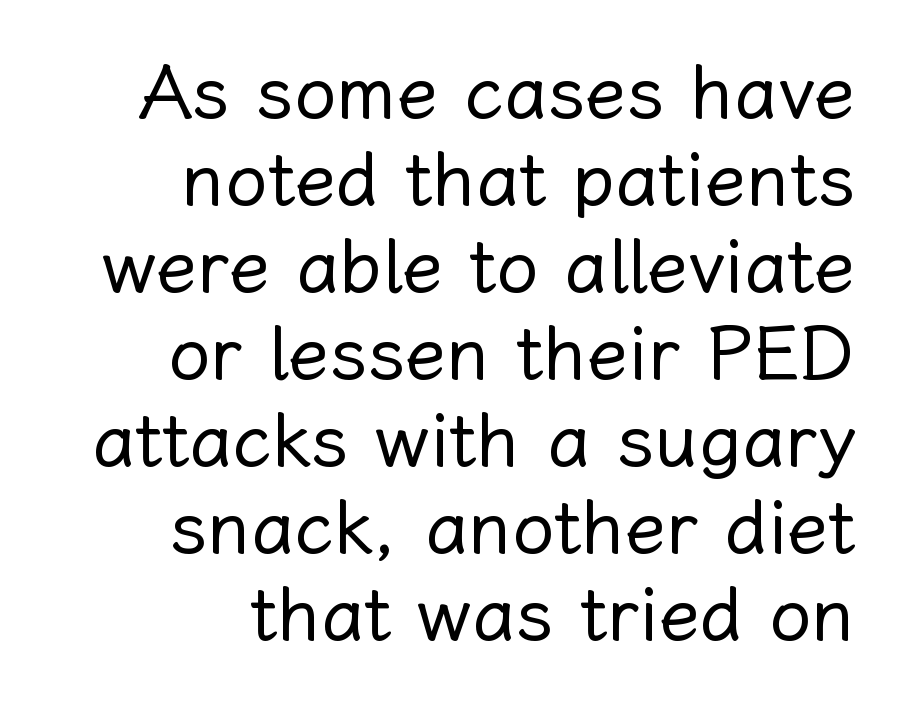
Q: Is the text bold? A: No.
Q: Is the text italic (slanted)? A: No, it is upright.
Q: Is the text underlined? A: No.
Q: How is the paragraph aligned? A: Right-aligned.
Q: Is the spacing between letters normal or unusually wide? A: Normal.
Q: Width (condensed, normal, or wide)? A: Normal.
Q: Stroke contrast? A: Low.
Q: x-height? A: Medium.
Q: Monospaced? A: No.
